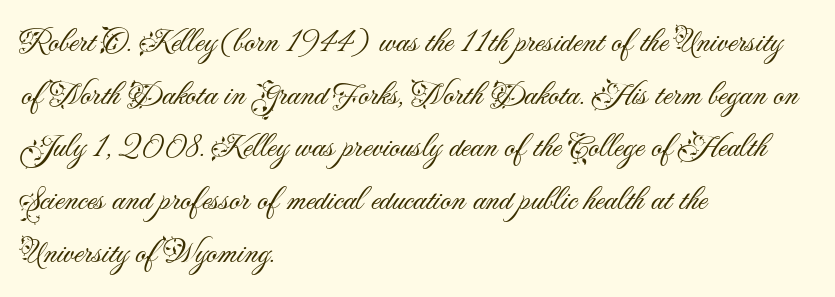
The image shows 34 px light sans-serif type; set left-aligned, normal line spacing (1.55x), normal letter spacing, not underlined; medium stroke contrast and a small x-height.
